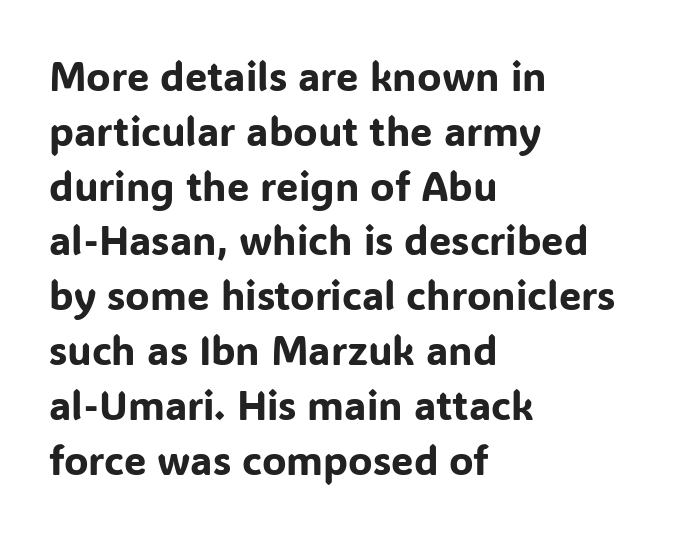
Q: Is the text italic (slanted)? A: No, it is upright.
Q: Is the typeface a serif or a sans-serif typeface? A: Sans-serif.
Q: Is the text underlined? A: No.
Q: How is the paragraph aligned? A: Left-aligned.
Q: Is the spacing between letters normal or unusually wide? A: Normal.
Q: Is the spacing between lines tight, normal or loose? A: Normal.
Q: Width (condensed, normal, or wide)? A: Normal.
Q: Stroke contrast? A: Low.
Q: x-height? A: Medium.
Q: Monospaced? A: No.
